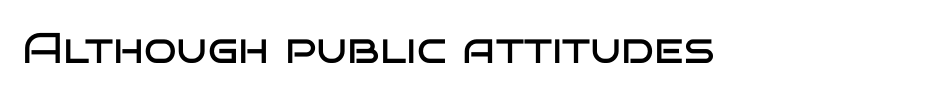
{"serif": "no", "italic": "no", "bold": "no", "weight": "regular", "width": "wide", "stroke_contrast": "low", "x_height": "large", "monospaced": "no", "underline": "no", "letter_spacing": "normal", "letter_spacing_em": 0.0, "glyph_px": 43}
